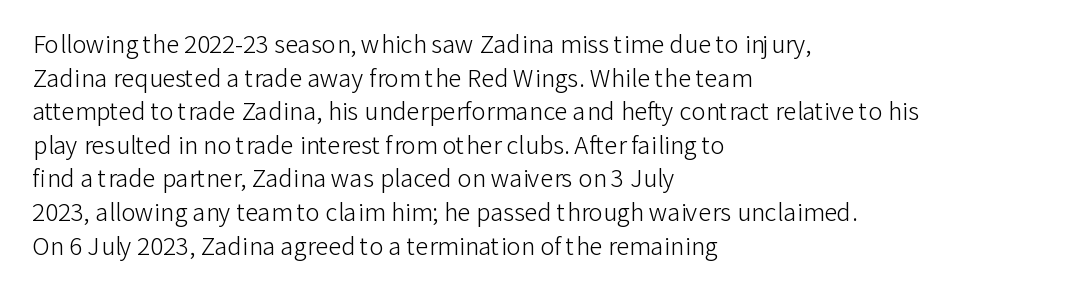
Does the copy run flush right? No — it runs flush left. Does extra space separate the letters? No, they use regular spacing. The letters look calm and open, with moderate or lighter stems. Beneath every word, the page is bare. Normally led — the rows are evenly, conventionally spaced.
